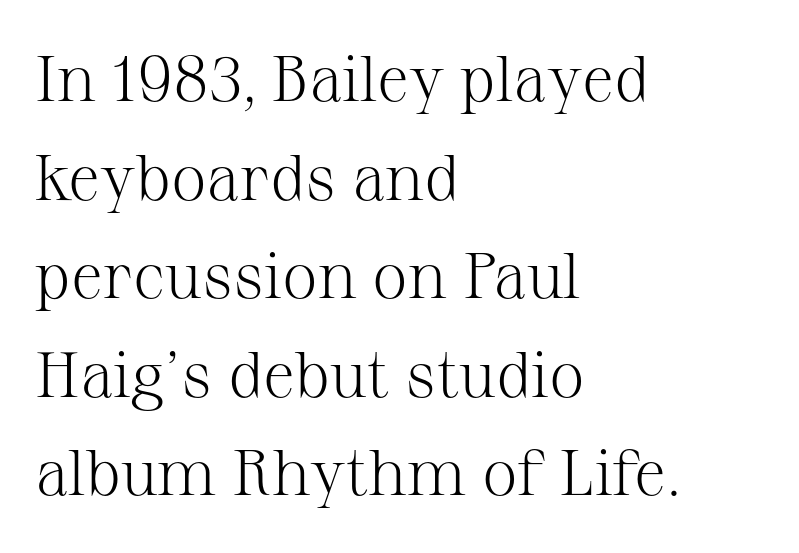
Q: Is the text bold? A: No.
Q: Is the text italic (slanted)? A: No, it is upright.
Q: Is the typeface a serif or a sans-serif typeface? A: Serif.
Q: Is the text underlined? A: No.
Q: How is the paragraph aligned? A: Left-aligned.
Q: Is the spacing between letters normal or unusually wide? A: Normal.
Q: Is the spacing between lines tight, normal or loose? A: Normal.
Q: Width (condensed, normal, or wide)? A: Normal.
Q: Stroke contrast? A: Medium.
Q: x-height? A: Medium.
Q: Monospaced? A: No.
